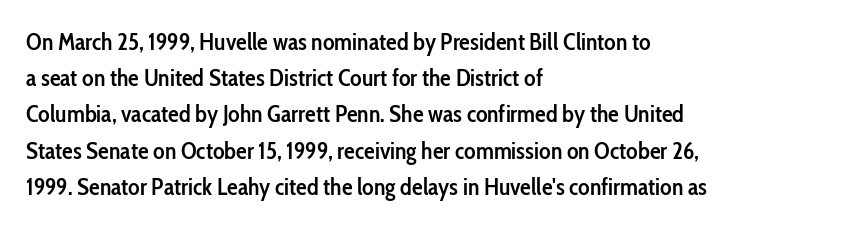
{"italic": "no", "bold": "semi", "underline": "no", "align": "left", "line_spacing": "normal", "line_spacing_ratio": 1.51, "letter_spacing": "normal", "letter_spacing_em": 0.0, "glyph_px": 24}
